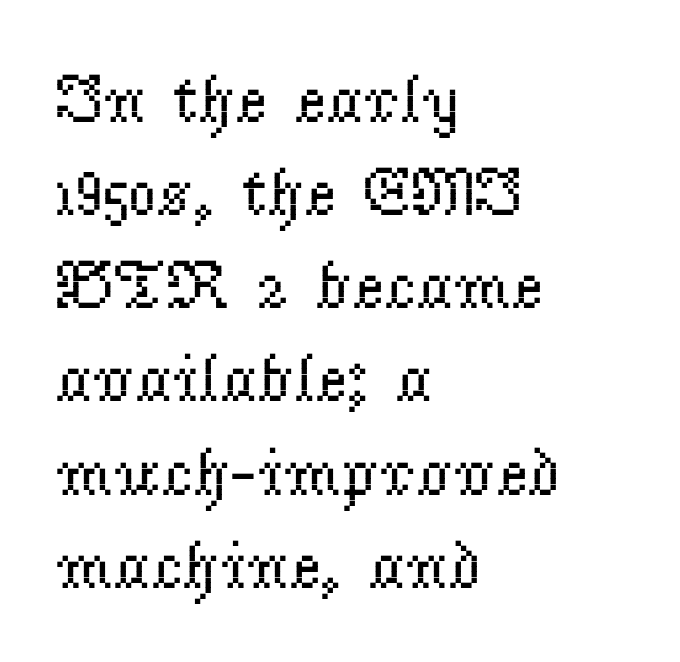
Q: Is the text bold? A: No.
Q: Is the text italic (slanted)? A: No, it is upright.
Q: Is the typeface a serif or a sans-serif typeface? A: Serif.
Q: Is the text underlined? A: No.
Q: How is the paragraph aligned? A: Left-aligned.
Q: Is the spacing between letters normal or unusually wide? A: Normal.
Q: Is the spacing between lines tight, normal or loose? A: Normal.
Q: Width (condensed, normal, or wide)? A: Normal.
Q: Stroke contrast? A: Low.
Q: x-height? A: Small.
Q: Monospaced? A: No.
